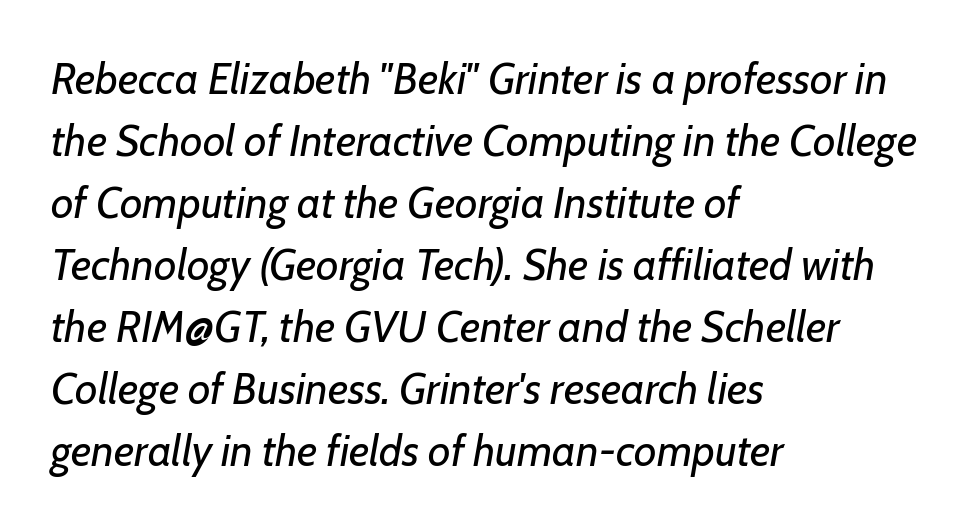
{"italic": "yes", "lean": "right", "slant_degrees": 7, "bold": "no", "weight": "regular", "width": "normal", "stroke_contrast": "low", "x_height": "medium", "monospaced": "no", "underline": "no", "align": "left", "line_spacing": "normal", "line_spacing_ratio": 1.41, "letter_spacing": "normal", "letter_spacing_em": 0.0, "glyph_px": 44}
